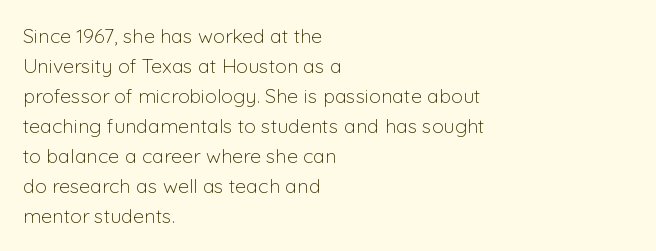
The face looks like a standard text weight, possibly lighter. A normal amount of white space separates one row of letters from the next. Line beginnings align vertically; line endings do not. The horizontal fit of the characters is conventional and even. The passage shown is not underscored anywhere.
